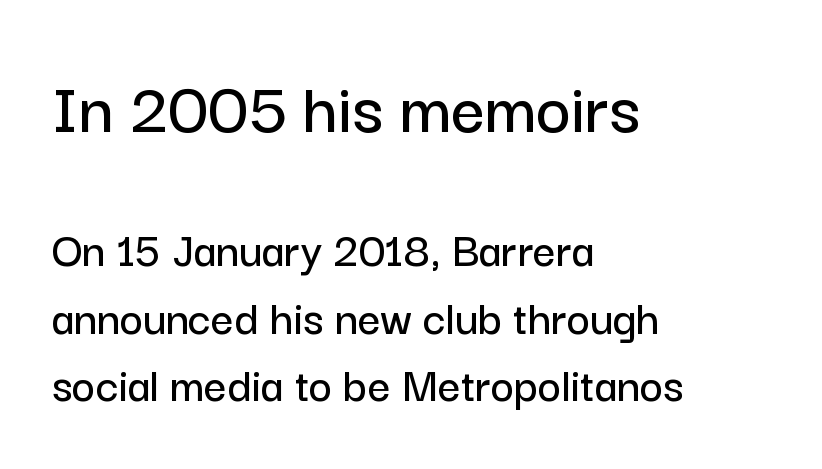
Tracking here is standard; glyphs follow each other at the usual distance. Compared with typical paragraphs, the rows here are spaced about the same. The text was rendered using a sans face with plain stroke endings. Varying glyph widths throughout — classic text-font behaviour. Descender tails drop into unmarked territory.
